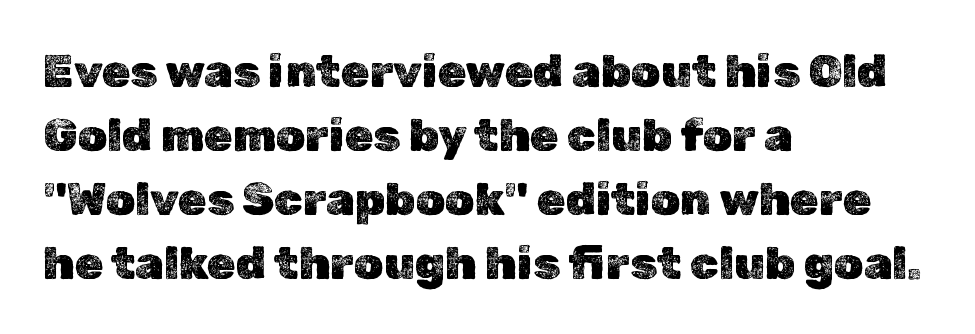
Here the designer chose a conventional face with non-uniform glyph widths. Honestly, there is no underline to notice here at all. Regular leading. Reading down the block, your eye returns to a fixed left position each line.
